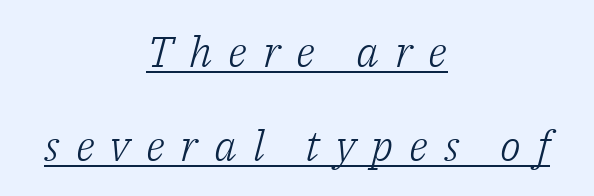
{"serif": "yes", "italic": "yes", "lean": "right", "slant_degrees": 14, "bold": "no", "weight": "light", "width": "normal", "stroke_contrast": "low", "x_height": "medium", "monospaced": "no", "underline": "yes", "align": "center", "line_spacing": "loose", "line_spacing_ratio": 2.19, "letter_spacing": "wide", "letter_spacing_em": 0.37, "glyph_px": 43}
